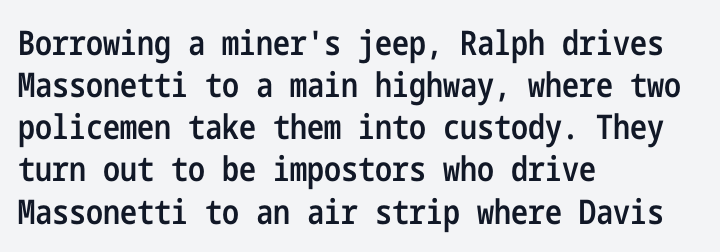
{"serif": "no", "italic": "no", "bold": "semi", "weight": "semibold", "width": "condensed", "stroke_contrast": "low", "x_height": "medium", "underline": "no", "align": "left", "line_spacing_ratio": 1.24, "letter_spacing": "normal", "letter_spacing_em": 0.0, "glyph_px": 34}
